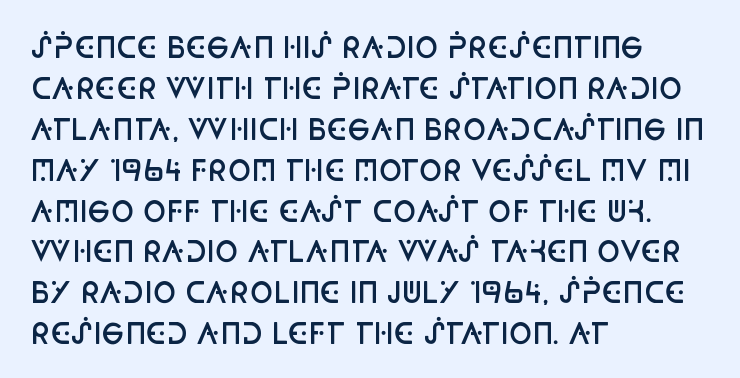
Q: Is the text bold? A: Semi-bold.
Q: Is the text italic (slanted)? A: No, it is upright.
Q: Is the typeface a serif or a sans-serif typeface? A: Sans-serif.
Q: Is the text underlined? A: No.
Q: How is the paragraph aligned? A: Left-aligned.
Q: Is the spacing between letters normal or unusually wide? A: Normal.
Q: Is the spacing between lines tight, normal or loose? A: Normal.
Q: Width (condensed, normal, or wide)? A: Condensed.
Q: Stroke contrast? A: Low.
Q: x-height? A: Large.
Q: Monospaced? A: No.
